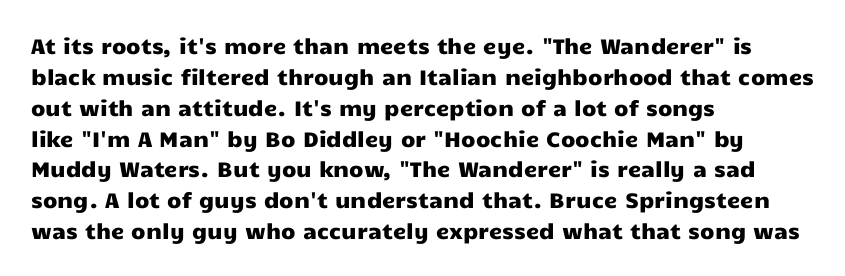
The image shows 21 px text type, upright; set left-aligned, normal line spacing (1.47x), normal letter spacing, not underlined.
